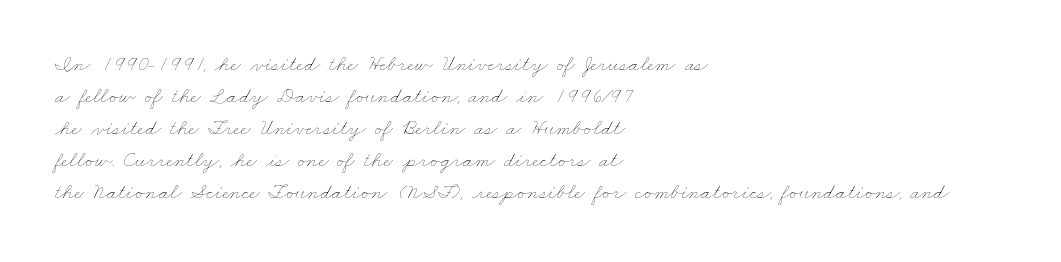
Q: Is the text bold? A: No.
Q: Is the text underlined? A: No.
Q: How is the paragraph aligned? A: Left-aligned.
Q: Is the spacing between letters normal or unusually wide? A: Normal.
Q: Is the spacing between lines tight, normal or loose? A: Normal.
